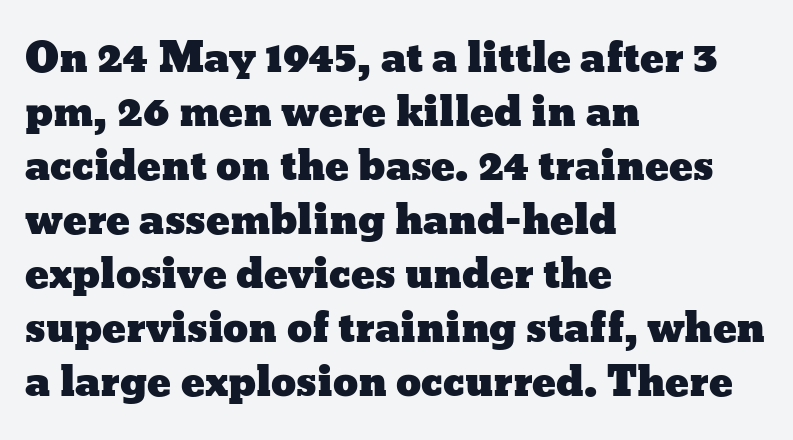
Q: Is the text italic (slanted)? A: No, it is upright.
Q: Is the text underlined? A: No.
Q: How is the paragraph aligned? A: Left-aligned.
Q: Is the spacing between letters normal or unusually wide? A: Normal.
Q: Is the spacing between lines tight, normal or loose? A: Normal.
Q: Width (condensed, normal, or wide)? A: Wide.
Q: Stroke contrast? A: Low.
Q: x-height? A: Medium.
Q: Monospaced? A: No.
